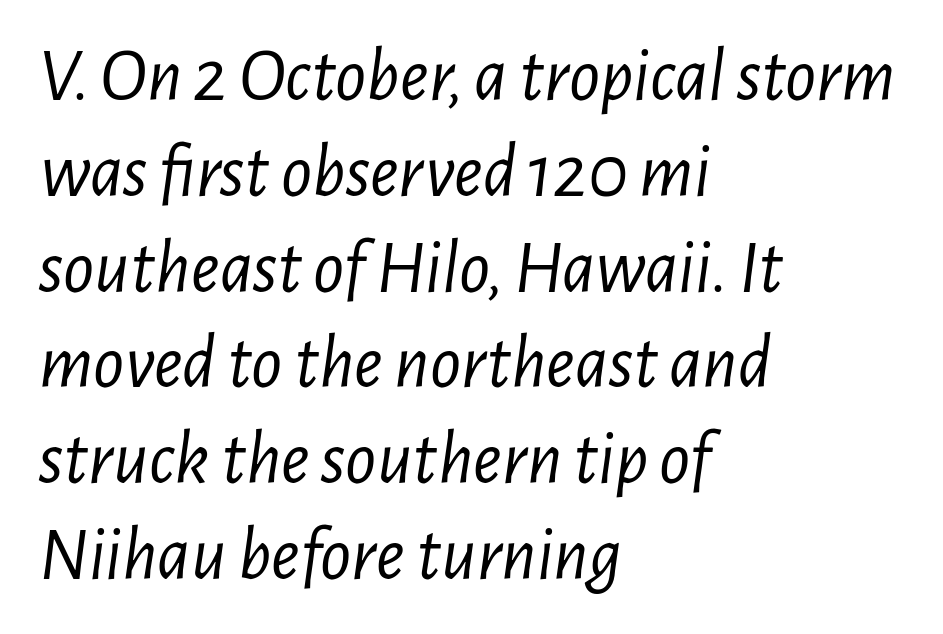
Between one letter and the next there's only the usual sliver of space. The axis of the letterforms is tilted away from vertical. Compared with a centered layout, this one pins lines to the left instead. The string is rendered with underlining switched off. Vertical spacing — default.
